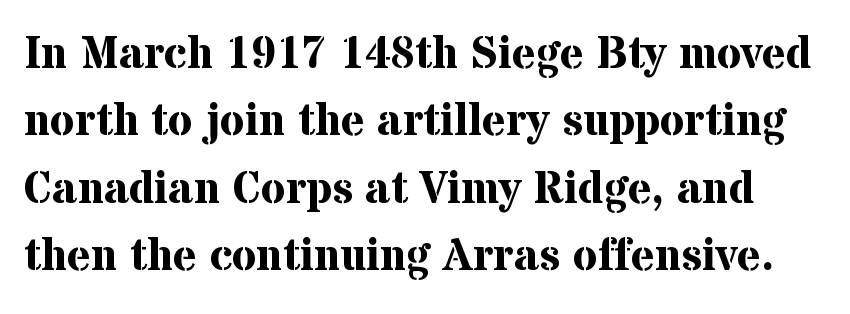
Q: Is the text bold? A: Yes.
Q: Is the text italic (slanted)? A: No, it is upright.
Q: Is the typeface a serif or a sans-serif typeface? A: Serif.
Q: Is the text underlined? A: No.
Q: Is the spacing between letters normal or unusually wide? A: Normal.
Q: Is the spacing between lines tight, normal or loose? A: Normal.
Q: Width (condensed, normal, or wide)? A: Normal.
Q: Stroke contrast? A: Medium.
Q: x-height? A: Medium.
Q: Monospaced? A: No.
